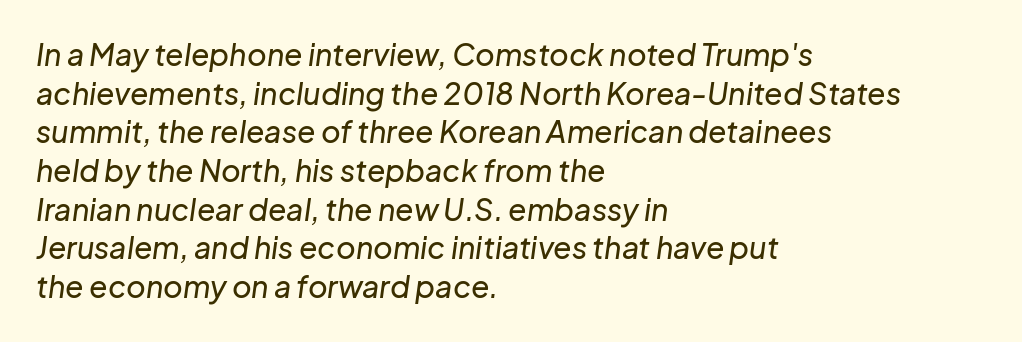
Q: Is the text italic (slanted)? A: Yes, it leans right by about 8 degrees.
Q: Is the text underlined? A: No.
Q: How is the paragraph aligned? A: Left-aligned.
Q: Is the spacing between letters normal or unusually wide? A: Normal.
Q: Is the spacing between lines tight, normal or loose? A: Normal.
Q: Width (condensed, normal, or wide)? A: Normal.
Q: Stroke contrast? A: Low.
Q: x-height? A: Medium.
Q: Monospaced? A: No.
